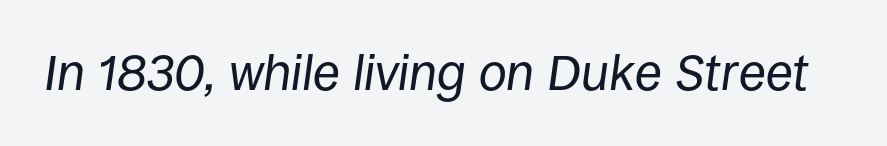
Q: Is the text bold? A: No.
Q: Is the text italic (slanted)? A: Yes, it leans right by about 8 degrees.
Q: Is the text underlined? A: No.
Q: Is the spacing between letters normal or unusually wide? A: Normal.
Q: Width (condensed, normal, or wide)? A: Normal.
Q: Stroke contrast? A: Low.
Q: x-height? A: Large.
Q: Monospaced? A: No.
